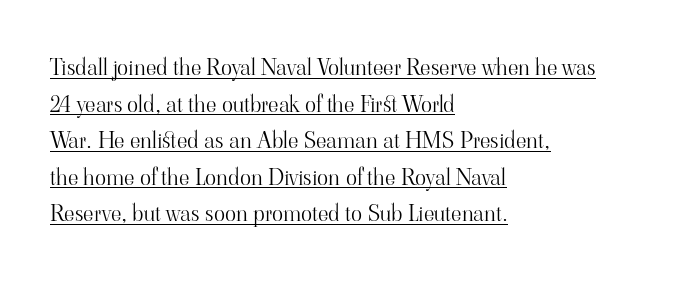
{"italic": "no", "bold": "no", "underline": "yes", "align": "left", "line_spacing": "normal", "line_spacing_ratio": 1.59, "letter_spacing": "normal", "letter_spacing_em": 0.0, "glyph_px": 23}
